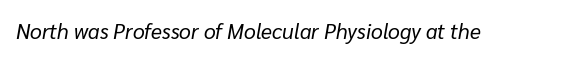
The image shows 21 px text type, italic (leaning right); set normal letter spacing, not underlined.
